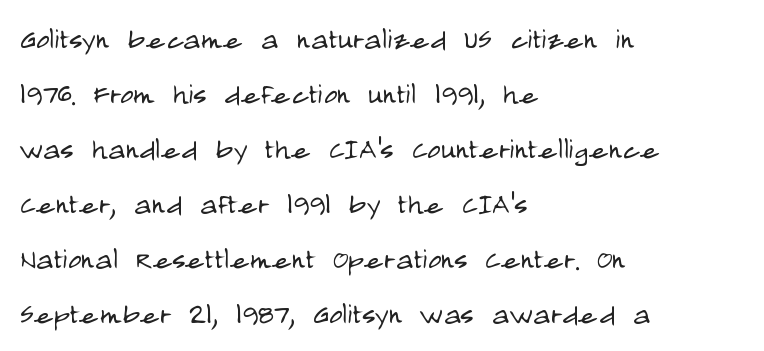
Q: Is the text bold? A: No.
Q: Is the text italic (slanted)? A: No, it is upright.
Q: Is the typeface a serif or a sans-serif typeface? A: Sans-serif.
Q: Is the text underlined? A: No.
Q: How is the paragraph aligned? A: Left-aligned.
Q: Is the spacing between letters normal or unusually wide? A: Normal.
Q: Is the spacing between lines tight, normal or loose? A: Normal.
Q: Width (condensed, normal, or wide)? A: Condensed.
Q: Stroke contrast? A: Low.
Q: x-height? A: Large.
Q: Monospaced? A: No.
